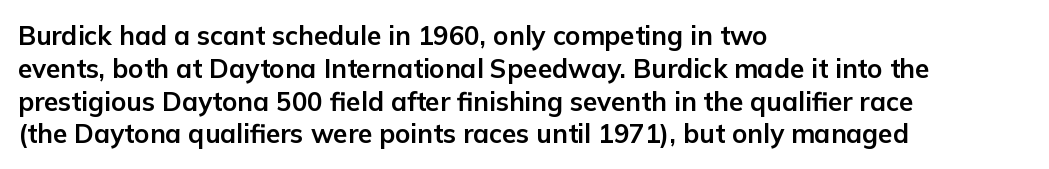
Q: Is the text bold? A: Yes.
Q: Is the text italic (slanted)? A: No, it is upright.
Q: Is the text underlined? A: No.
Q: How is the paragraph aligned? A: Left-aligned.
Q: Is the spacing between letters normal or unusually wide? A: Normal.
Q: Is the spacing between lines tight, normal or loose? A: Normal.
